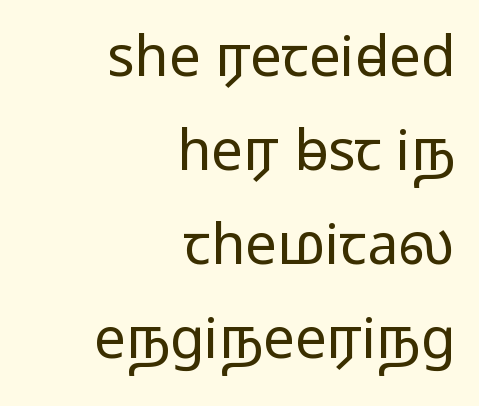
This is not heavy type; no bold has been used. If you measured baseline to baseline, you'd find a middling distance. Horizontally, the lines are justified to the trailing edge only. The zone under the glyphs is completely vacant. Quick note: not italic, upright. Tracking value appears to be zero — textbook default spacing.
